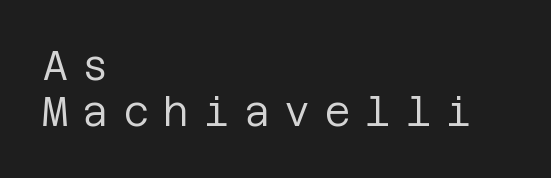
Q: Is the text bold? A: No.
Q: Is the text italic (slanted)? A: No, it is upright.
Q: Is the typeface a serif or a sans-serif typeface? A: Sans-serif.
Q: Is the text underlined? A: No.
Q: How is the paragraph aligned? A: Left-aligned.
Q: Is the spacing between letters normal or unusually wide? A: Unusually wide.
Q: Is the spacing between lines tight, normal or loose? A: Tight.
Q: Width (condensed, normal, or wide)? A: Normal.
Q: Stroke contrast? A: Low.
Q: x-height? A: Large.
